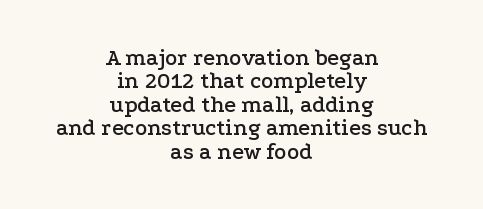
Honestly, the letter spacing is just normal — you wouldn't notice it. Italic: no, the glyphs are upright roman. Clear beneath every line of the passage. Vertical spacing — tight. The typesetter chose a symmetrical, centered arrangement here.
